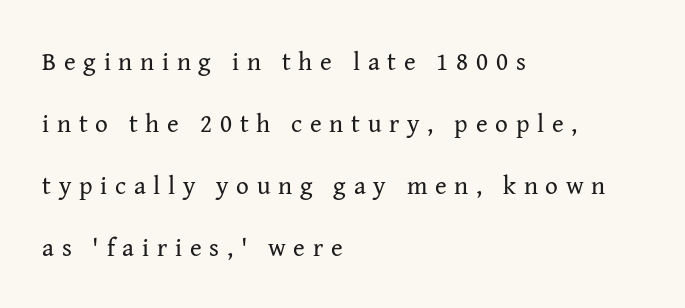
{"italic": "no", "bold": "no", "underline": "no", "align": "left", "line_spacing": "loose", "line_spacing_ratio": 2.48, "letter_spacing": "wide", "letter_spacing_em": 0.31, "glyph_px": 25}
